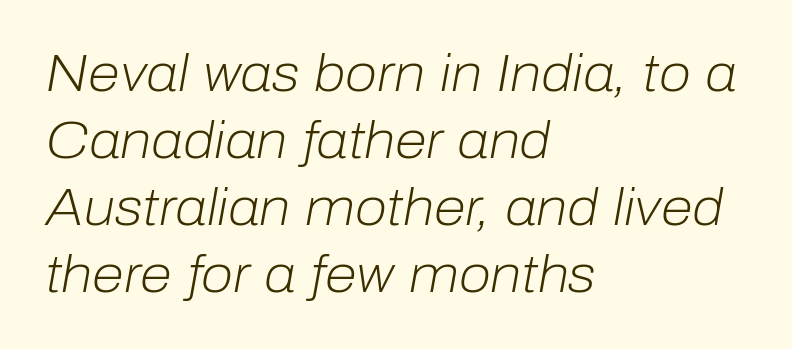
Students, observe: this is what conventionally led text looks like. Descender tails drop into unmarked territory. The gaps between neighbouring characters are ordinary and unremarkable. Emphasis-style slanted type is in use.
